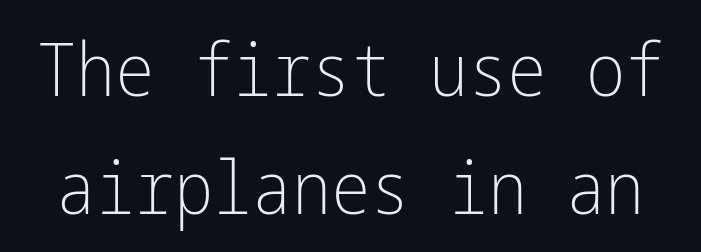
{"serif": "no", "italic": "no", "bold": "no", "weight": "light", "width": "condensed", "stroke_contrast": "low", "x_height": "medium", "underline": "no", "line_spacing": "normal", "line_spacing_ratio": 1.59, "letter_spacing": "normal", "letter_spacing_em": 0.0, "glyph_px": 74}
